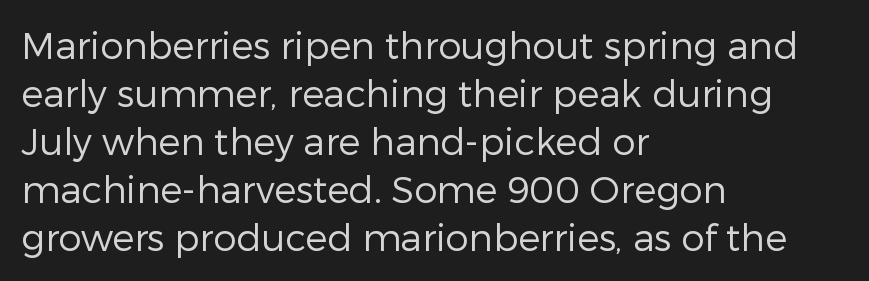
The image shows 37 px regular-weight sans-serif type, upright; set left-aligned, normal line spacing (1.3x), normal letter spacing, not underlined; low stroke contrast and a medium x-height.
